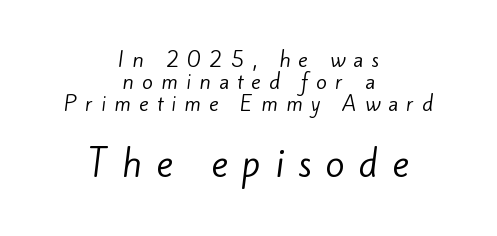
Q: Is the text bold? A: No.
Q: Is the typeface a serif or a sans-serif typeface? A: Sans-serif.
Q: Is the text underlined? A: No.
Q: How is the paragraph aligned? A: Centered.
Q: Is the spacing between letters normal or unusually wide? A: Unusually wide.
Q: Is the spacing between lines tight, normal or loose? A: Tight.
Q: Which block of text is set in a larger size, the first (top) or the second (bottom)? A: The second (bottom) one.
Q: Width (condensed, normal, or wide)? A: Normal.
Q: Stroke contrast? A: Low.
Q: x-height? A: Small.
Q: Monospaced? A: No.
